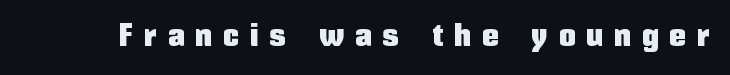
{"serif": "no", "italic": "no", "width": "condensed", "stroke_contrast": "low", "x_height": "medium", "monospaced": "no", "underline": "no", "letter_spacing": "wide", "letter_spacing_em": 0.37, "glyph_px": 32}
